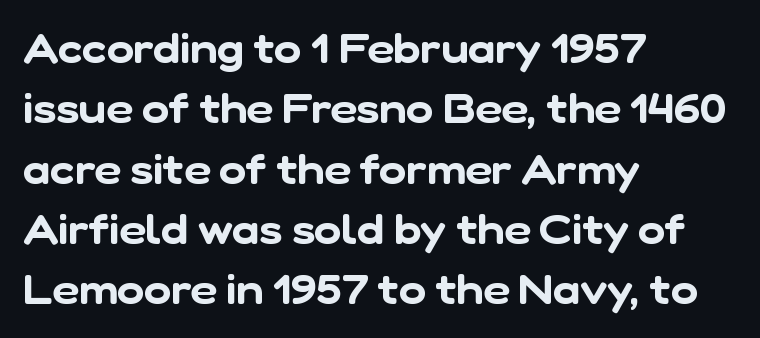
The image shows 41 px sans-serif type; set left-aligned, normal line spacing (1.47x), normal letter spacing, not underlined; low stroke contrast and a medium x-height.
